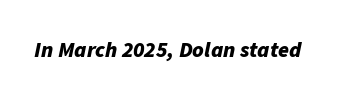
{"italic": "yes", "lean": "right", "slant_degrees": 11, "bold": "yes", "underline": "no", "letter_spacing": "normal", "letter_spacing_em": 0.0, "glyph_px": 22}
